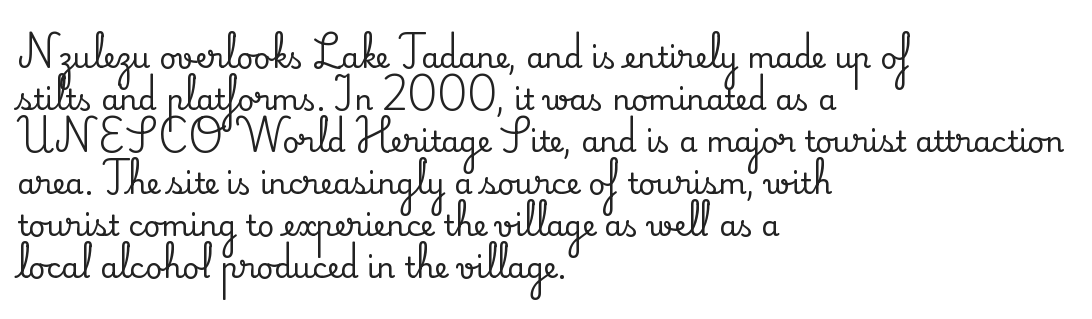
The passage shown is typed in a proportional face where columns would drift. How would I describe the line gaps? Plain and ordinary. Descender tails drop into unmarked territory. Letter spacing: default. Each letter's strokes conclude with small projecting serifs.
